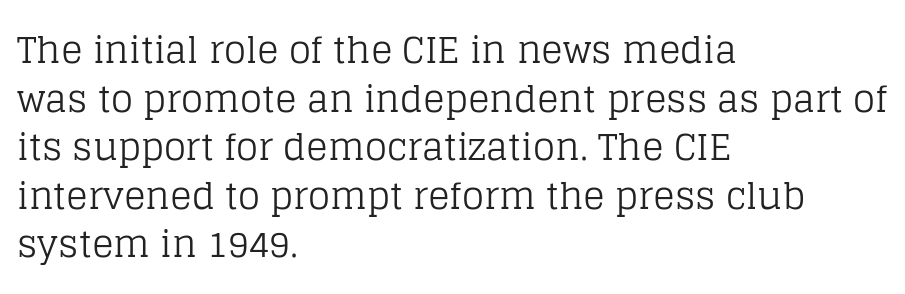
Q: Is the text bold? A: No.
Q: Is the text italic (slanted)? A: No, it is upright.
Q: Is the typeface a serif or a sans-serif typeface? A: Serif.
Q: Is the text underlined? A: No.
Q: How is the paragraph aligned? A: Left-aligned.
Q: Is the spacing between letters normal or unusually wide? A: Normal.
Q: Is the spacing between lines tight, normal or loose? A: Normal.
Q: Width (condensed, normal, or wide)? A: Normal.
Q: Stroke contrast? A: Low.
Q: x-height? A: Large.
Q: Monospaced? A: No.
